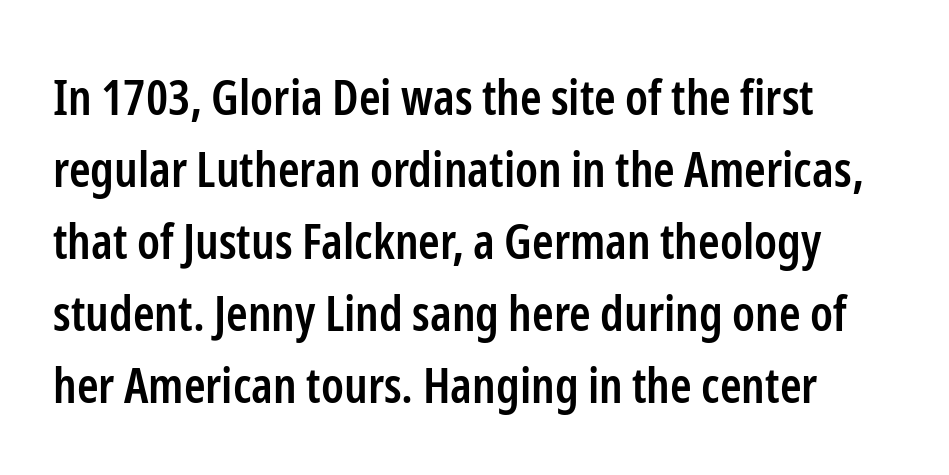
{"serif": "no", "italic": "no", "bold": "semi", "weight": "semibold", "width": "condensed", "stroke_contrast": "low", "x_height": "medium", "monospaced": "no", "underline": "no", "line_spacing": "normal", "line_spacing_ratio": 1.47, "letter_spacing": "normal", "letter_spacing_em": 0.0, "glyph_px": 49}
